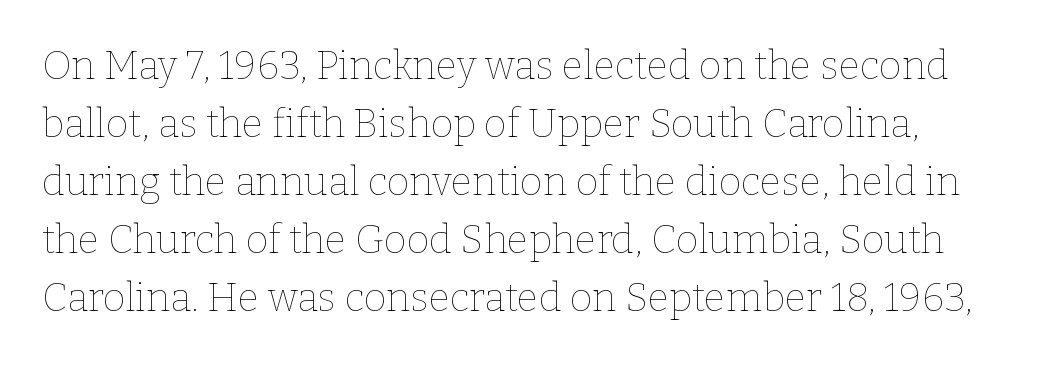
{"italic": "no", "bold": "no", "weight": "thin", "width": "normal", "stroke_contrast": "low", "x_height": "medium", "monospaced": "no", "underline": "no", "line_spacing": "normal", "line_spacing_ratio": 1.49, "letter_spacing": "normal", "letter_spacing_em": 0.0, "glyph_px": 39}
